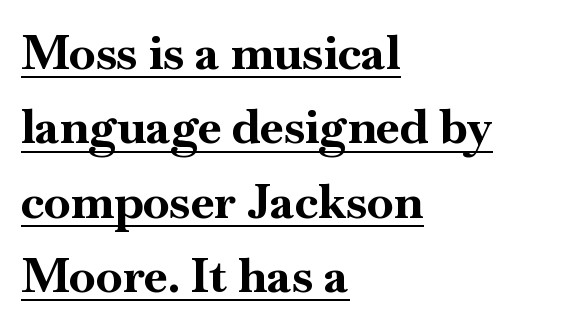
The image shows 48 px bold serif type, upright; set left-aligned, normal line spacing (1.55x), normal letter spacing, underlined; high stroke contrast and a small x-height.
